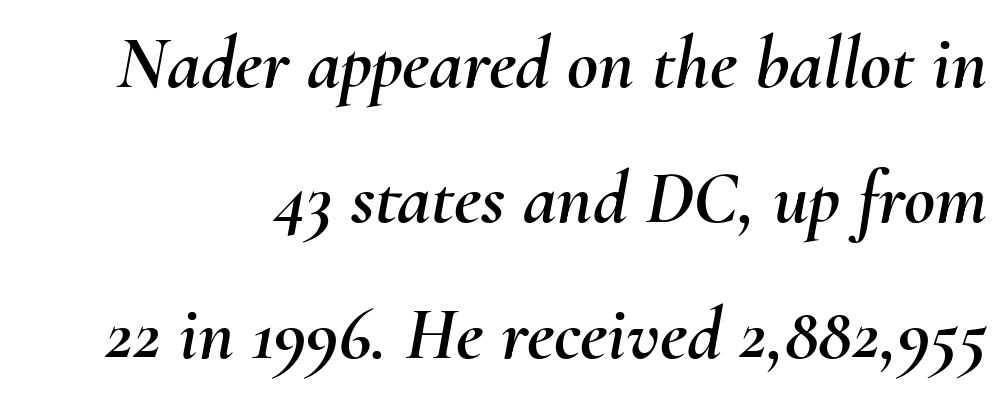
{"italic": "yes", "lean": "right", "slant_degrees": 10, "width": "normal", "stroke_contrast": "medium", "x_height": "small", "monospaced": "no", "underline": "no", "line_spacing_ratio": 1.78, "letter_spacing": "normal", "letter_spacing_em": 0.0, "glyph_px": 76}
